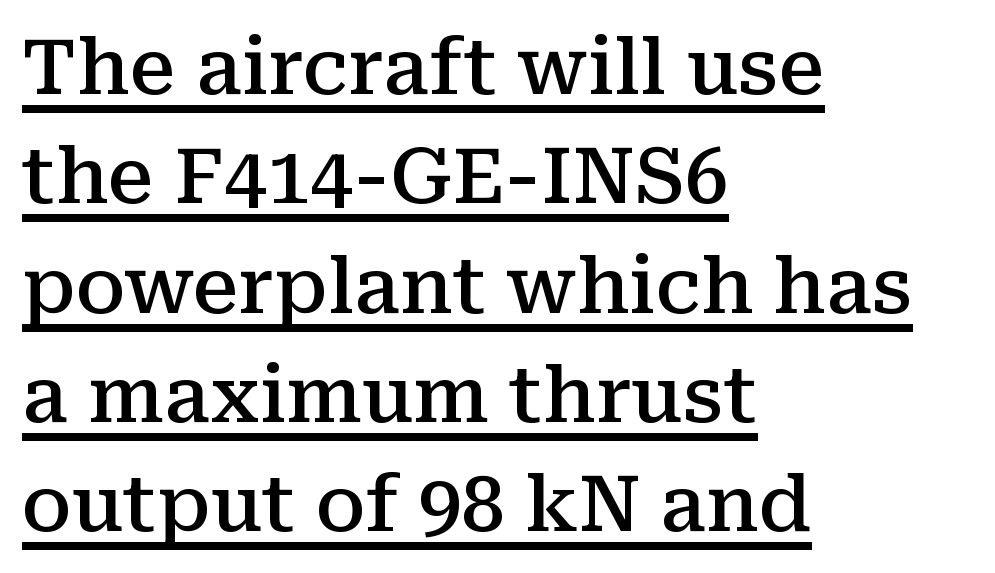
The image shows 77 px semibold serif type, upright; set left-aligned, normal line spacing (1.42x), normal letter spacing, underlined; medium stroke contrast and a medium x-height.
